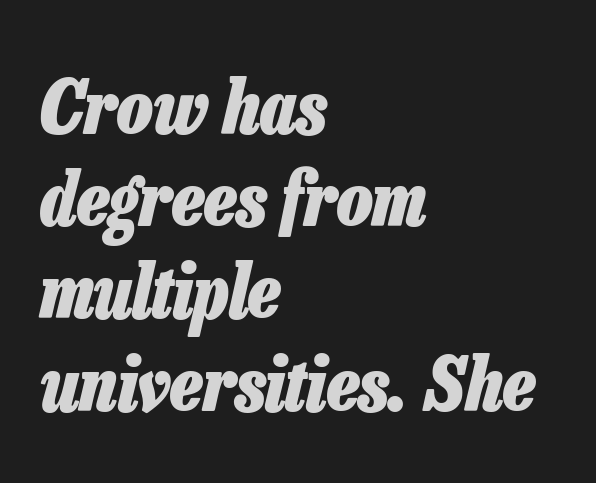
{"italic": "yes", "lean": "right", "slant_degrees": 13, "bold": "yes", "weight": "heavy", "width": "condensed", "stroke_contrast": "low", "x_height": "medium", "monospaced": "no", "underline": "no", "align": "left", "line_spacing_ratio": 1.23, "letter_spacing": "normal", "letter_spacing_em": 0.0, "glyph_px": 75}
